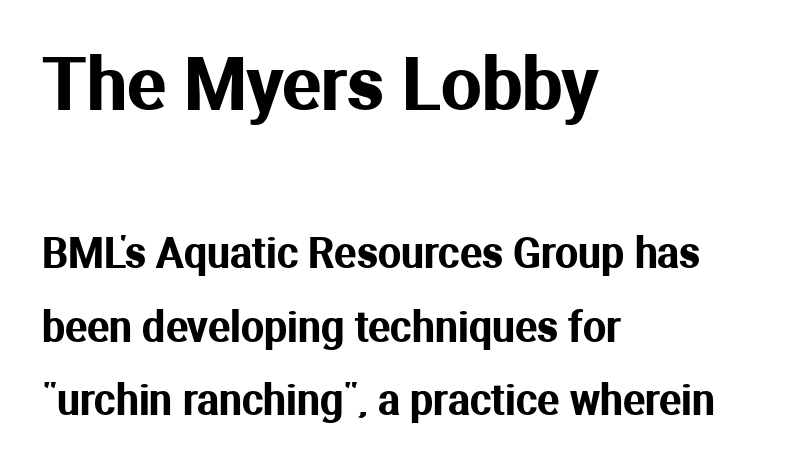
Q: Is the text italic (slanted)? A: No, it is upright.
Q: Is the typeface a serif or a sans-serif typeface? A: Sans-serif.
Q: Is the text underlined? A: No.
Q: How is the paragraph aligned? A: Left-aligned.
Q: Is the spacing between letters normal or unusually wide? A: Normal.
Q: Which block of text is set in a larger size, the first (top) or the second (bottom)? A: The first (top) one.
Q: Width (condensed, normal, or wide)? A: Normal.
Q: Stroke contrast? A: Medium.
Q: x-height? A: Medium.
Q: Monospaced? A: No.
